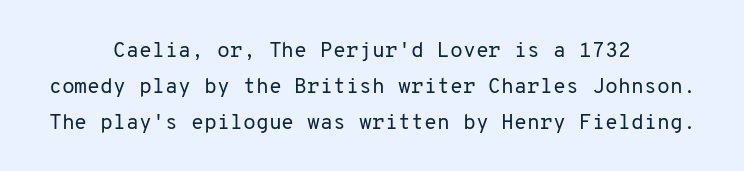
The image shows 21 px text type, upright; set centered, line spacing 1.71x, normal letter spacing, not underlined.
